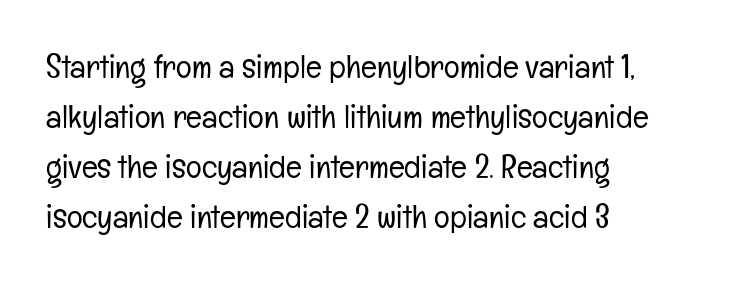
{"serif": "no", "italic": "no", "bold": "no", "weight": "light", "width": "condensed", "stroke_contrast": "low", "x_height": "medium", "monospaced": "no", "underline": "no", "align": "left", "line_spacing": "normal", "line_spacing_ratio": 1.52, "letter_spacing": "normal", "letter_spacing_em": 0.0, "glyph_px": 33}
